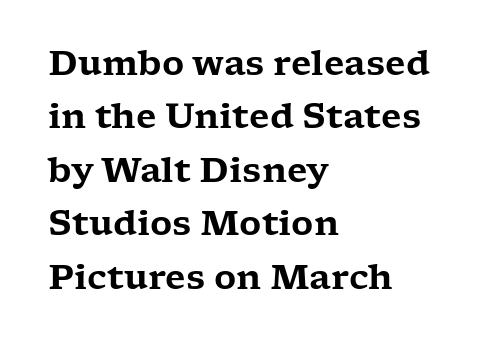
Q: Is the text italic (slanted)? A: No, it is upright.
Q: Is the typeface a serif or a sans-serif typeface? A: Serif.
Q: Is the text underlined? A: No.
Q: How is the paragraph aligned? A: Left-aligned.
Q: Is the spacing between letters normal or unusually wide? A: Normal.
Q: Is the spacing between lines tight, normal or loose? A: Normal.
Q: Width (condensed, normal, or wide)? A: Wide.
Q: Stroke contrast? A: Low.
Q: x-height? A: Medium.
Q: Monospaced? A: No.
